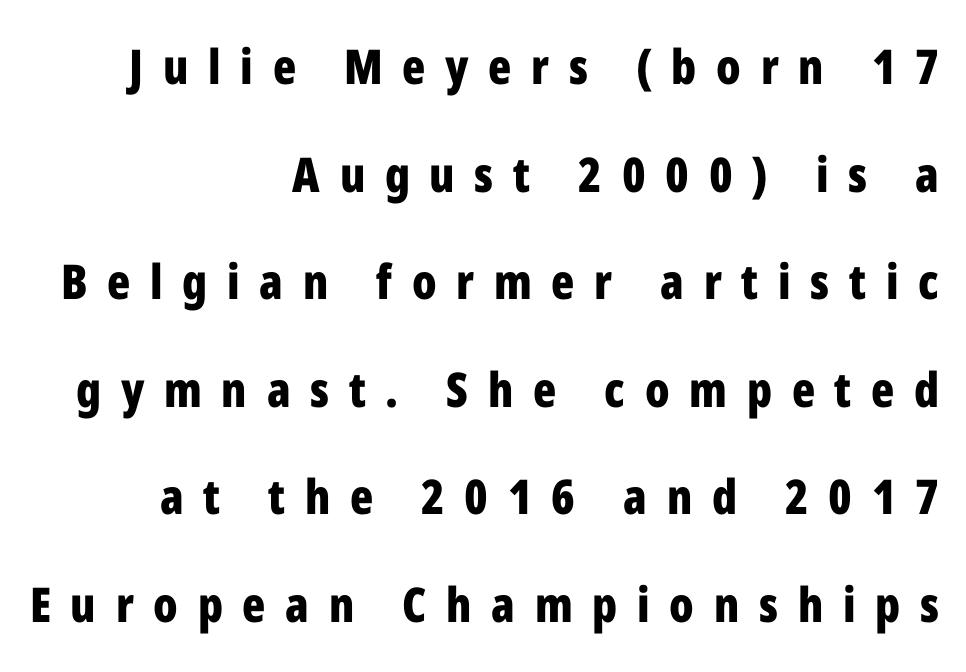
{"serif": "no", "italic": "no", "bold": "yes", "weight": "bold", "width": "condensed", "stroke_contrast": "low", "x_height": "medium", "monospaced": "no", "underline": "no", "align": "right", "line_spacing": "loose", "line_spacing_ratio": 2.24, "letter_spacing": "wide", "letter_spacing_em": 0.41, "glyph_px": 48}
